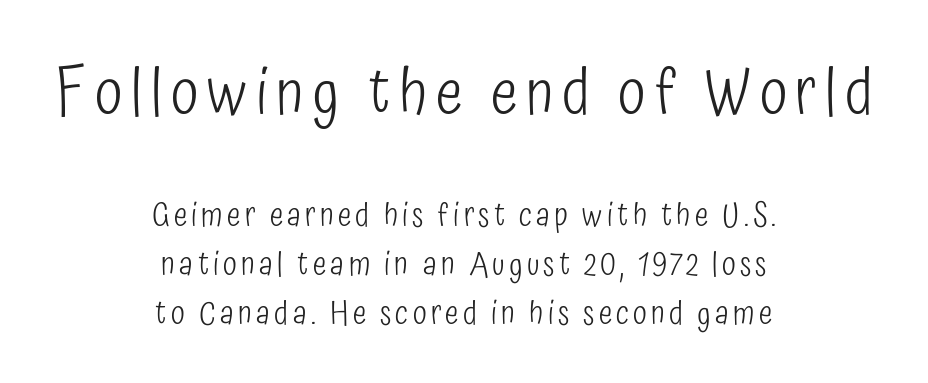
The image shows 64 px light, condensed sans-serif type, upright; set centered, normal line spacing (1.52x), not underlined; the first (top) block is 2.0x larger; low stroke contrast and a medium x-height.
